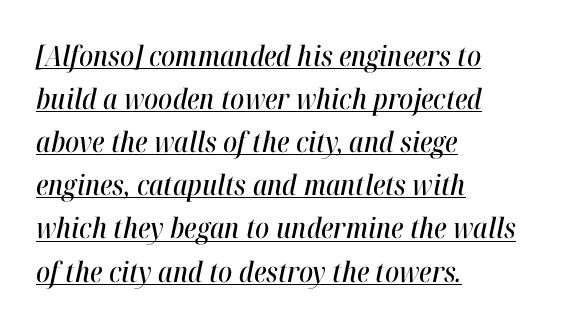
Rendered with sloped, italic letterforms. The face used here appears with an underline applied. This sample uses plain, unmodified letter spacing. Line spacing here is normal. Reading down the block, your eye returns to a fixed left position each line. The letters advance in unequal steps, a hallmark of proportional type.
